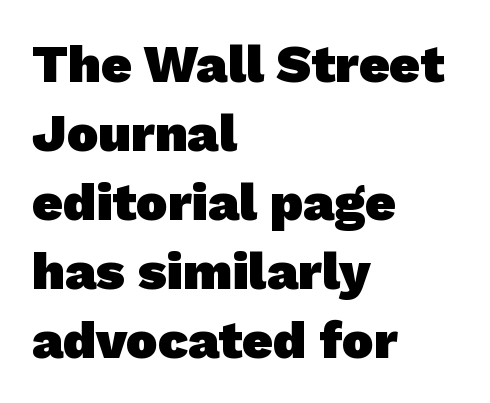
Q: Is the text bold? A: Yes.
Q: Is the typeface a serif or a sans-serif typeface? A: Sans-serif.
Q: Is the text underlined? A: No.
Q: How is the paragraph aligned? A: Left-aligned.
Q: Is the spacing between letters normal or unusually wide? A: Normal.
Q: Is the spacing between lines tight, normal or loose? A: Normal.
Q: Width (condensed, normal, or wide)? A: Normal.
Q: Stroke contrast? A: Low.
Q: x-height? A: Medium.
Q: Monospaced? A: No.
